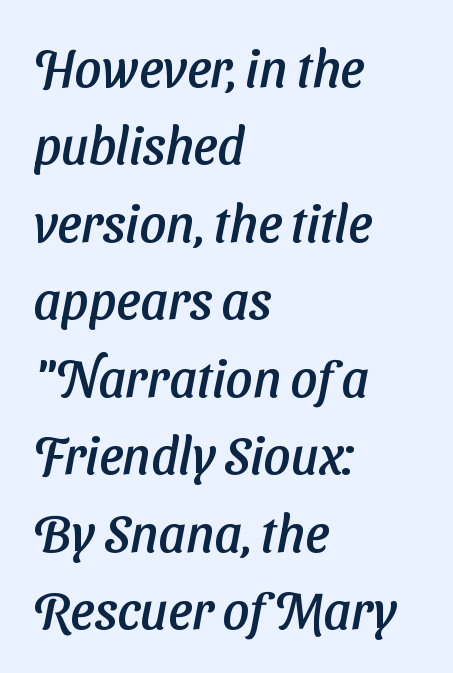
The image shows 52 px sans-serif type; set left-aligned, normal line spacing (1.49x), normal letter spacing, not underlined; low stroke contrast and a medium x-height.
